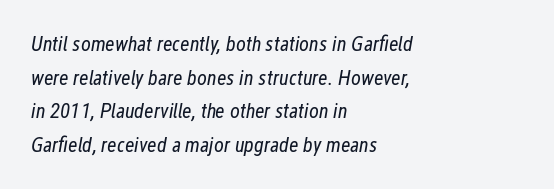
Here the glyphs are tracked normally, forming tight word shapes. There's an unmistakable incline to the writing here. Each row of text sits above clean, open space. A normal amount of white space separates one row of letters from the next. Layout note: lines flush left. Nothing heavy about these letters — not bold at all.
